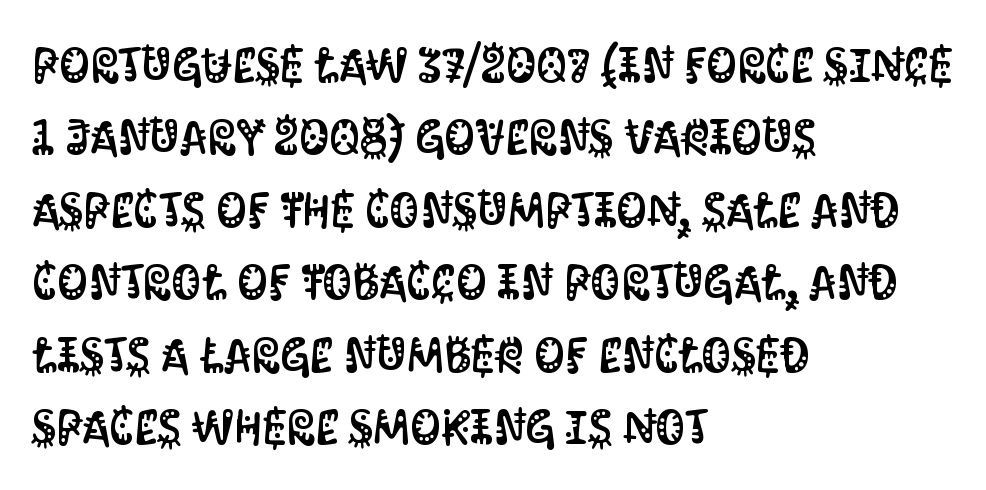
Just letters on the line, the space beneath them empty. You can tell from the bare stems that sans-serif type was used. The vertical gap from one line to the next is medium. Character widths vary here, with narrow letters taking less room than wide ones. Each line starts at the same left margin while the right side varies. Observe the ordinary spacing: letters are neighbours, not strangers.
